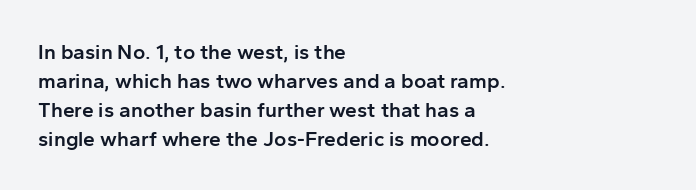
{"italic": "no", "bold": "semi", "underline": "no", "align": "left", "line_spacing": "normal", "line_spacing_ratio": 1.38, "letter_spacing": "normal", "letter_spacing_em": 0.0, "glyph_px": 21}
